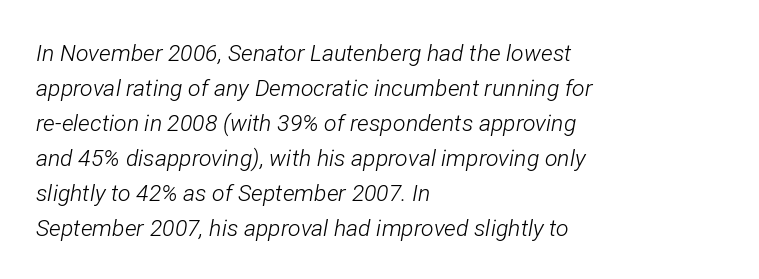
All the whitespace from short lines collects on the right. These glyphs show unthickened strokes, regular width or finer. These lines keep a tight, regular rhythm from letter to letter. Clear beneath every line of the passage. Vertically, the passage feels balanced, rows spaced as you'd expect. Tall strokes in this sample are angled rather than plumb.
